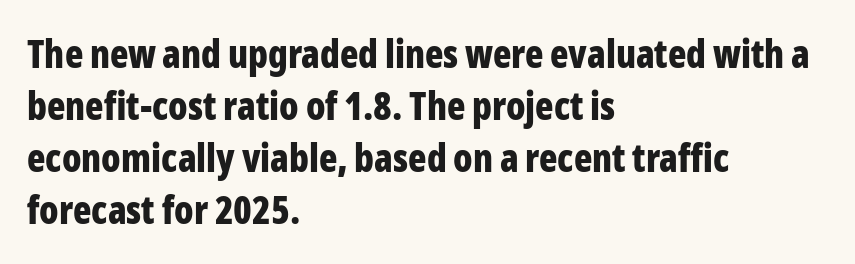
The image shows 38 px bold, condensed sans-serif type, upright; set left-aligned, normal line spacing (1.37x), normal letter spacing, not underlined; low stroke contrast and a medium x-height.
